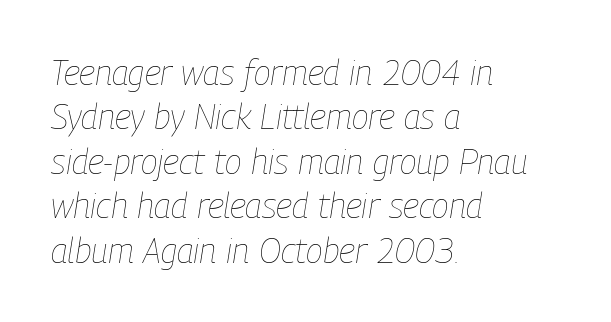
The image shows 35 px thin, condensed type, italic (leaning right); set left-aligned, normal line spacing (1.27x), normal letter spacing, not underlined; low stroke contrast and a medium x-height.
